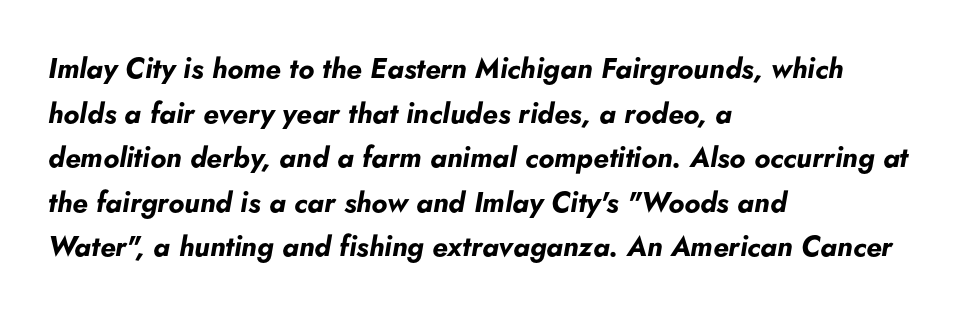
Compared with ordinary roman type, these characters are visibly tilted. Compared with an ordinary text face, these strokes are far heavier — a full bold. The rendering anchors every line to the left-hand side. The zone under the glyphs is completely vacant. Is this a fixed-width face? No — the glyphs have proportional, varying widths.
